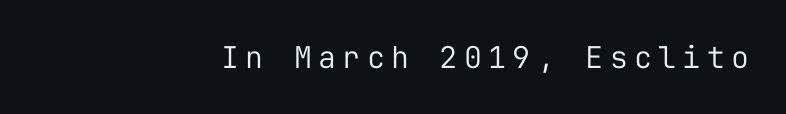
Q: Is the text bold? A: No.
Q: Is the text italic (slanted)? A: No, it is upright.
Q: Is the typeface a serif or a sans-serif typeface? A: Sans-serif.
Q: Is the text underlined? A: No.
Q: How is the paragraph aligned? A: Right-aligned.
Q: Is the spacing between letters normal or unusually wide? A: Unusually wide.
Q: Width (condensed, normal, or wide)? A: Normal.
Q: Stroke contrast? A: Low.
Q: x-height? A: Medium.
Q: Monospaced? A: Yes.
